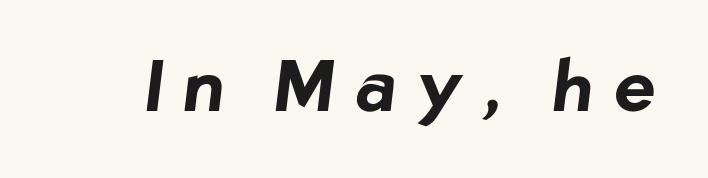
{"serif": "no", "bold": "yes", "weight": "bold", "width": "normal", "stroke_contrast": "low", "x_height": "medium", "monospaced": "no", "underline": "no", "letter_spacing": "wide", "letter_spacing_em": 0.31, "glyph_px": 70}
